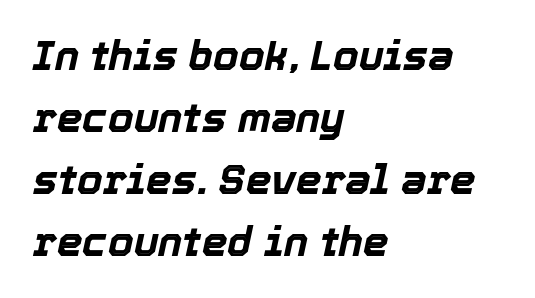
The image shows 41 px bold type, italic (leaning right); set left-aligned, normal line spacing (1.51x), normal letter spacing, not underlined; a medium x-height.
